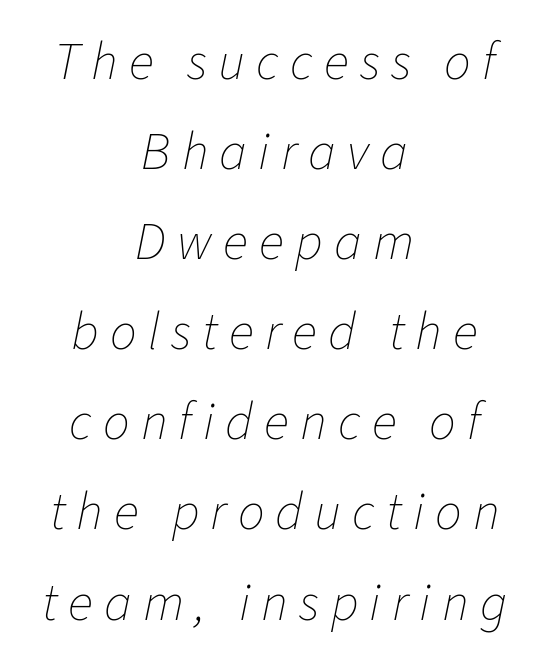
Q: Is the text bold? A: No.
Q: Is the text italic (slanted)? A: Yes, it leans right by about 11 degrees.
Q: Is the text underlined? A: No.
Q: How is the paragraph aligned? A: Centered.
Q: Is the spacing between letters normal or unusually wide? A: Unusually wide.
Q: Is the spacing between lines tight, normal or loose? A: Normal.
Q: Width (condensed, normal, or wide)? A: Normal.
Q: Stroke contrast? A: Low.
Q: x-height? A: Medium.
Q: Monospaced? A: No.
